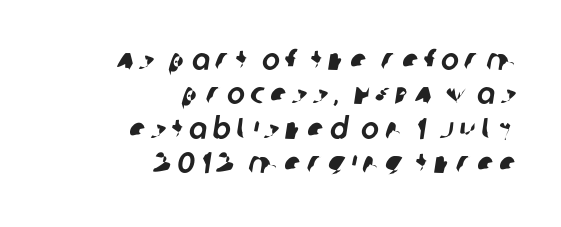
{"serif": "no", "width": "normal", "stroke_contrast": "low", "x_height": "large", "monospaced": "no", "underline": "no", "align": "right", "line_spacing": "tight", "line_spacing_ratio": 1.15, "glyph_px": 30}
